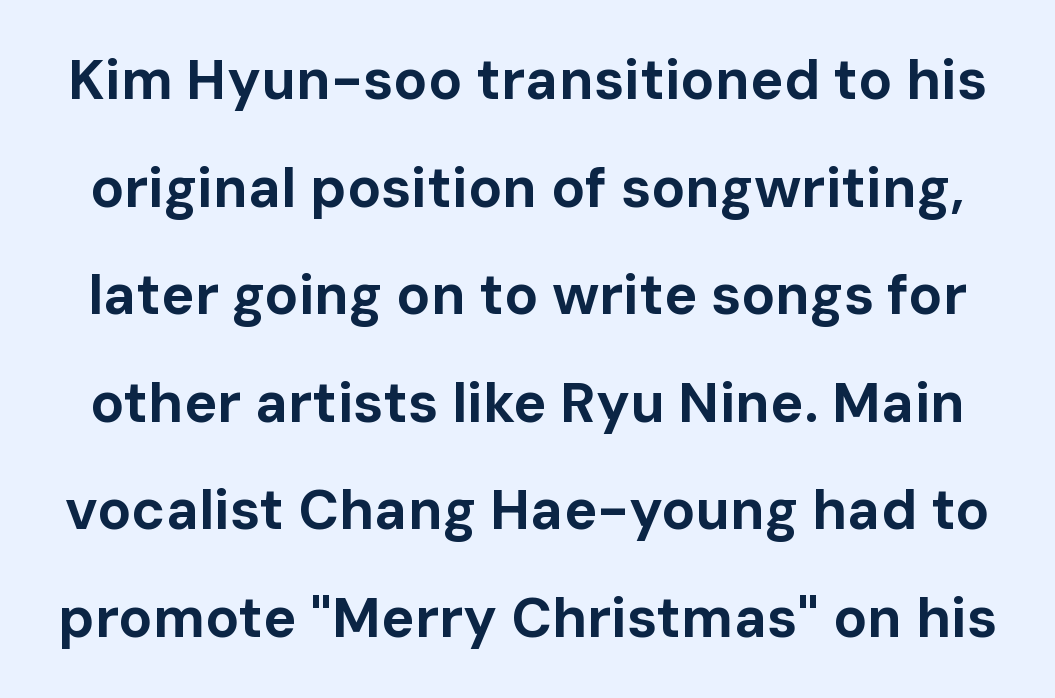
Descenders hang freely into open space. You can tell it's not italic because the verticals are truly vertical. Every letter is thick-stroked: bold, no question. The type family on display is of the sans-serif kind. Spacing between characters is what you'd get straight out of the box. Think of a printed novel: that variable character pitch is what you see here.
